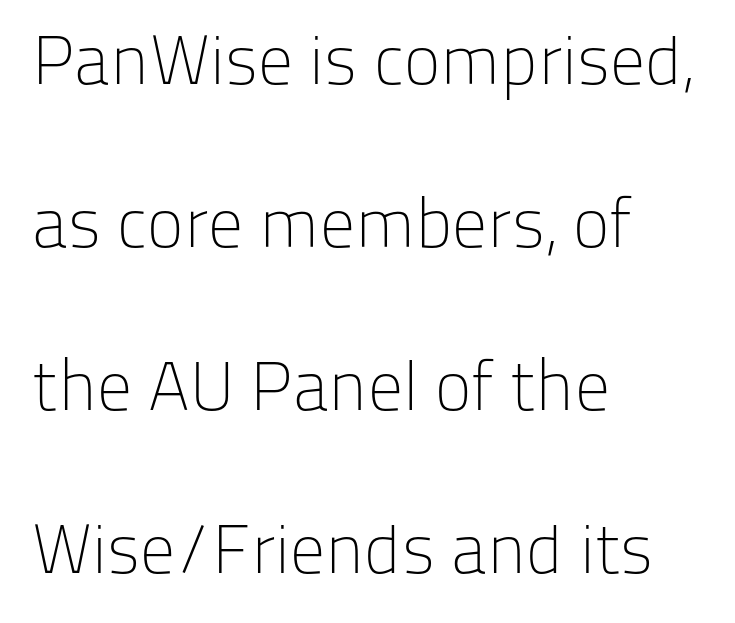
Ascenders rise straight up at ninety degrees. In CSS terms this would be text-align: left. The letters advance in unequal steps, a hallmark of proportional type. Loosely led — the rows are spread out. You could call the tracking neutral — neither tight nor loose.
